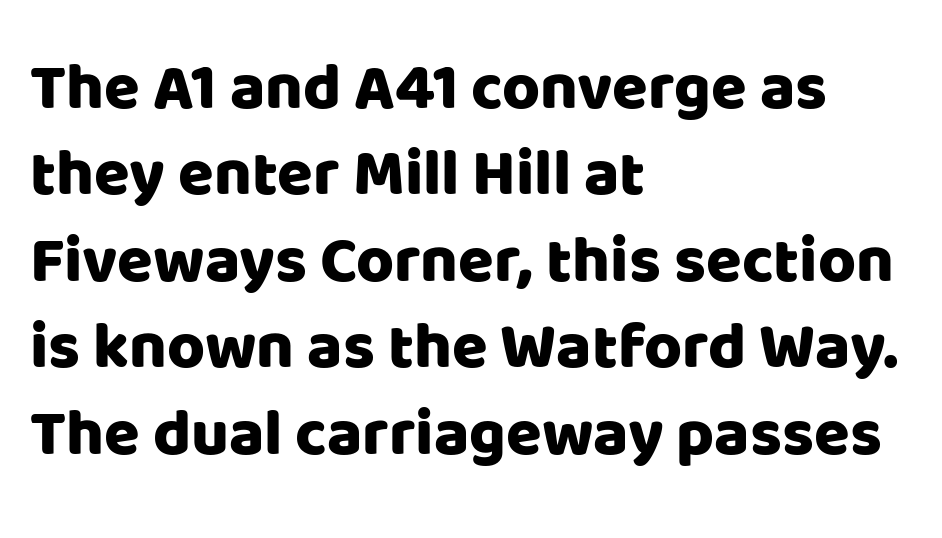
The image shows 65 px sans-serif type, upright; set left-aligned, normal line spacing (1.33x), normal letter spacing, not underlined; low stroke contrast and a large x-height.
